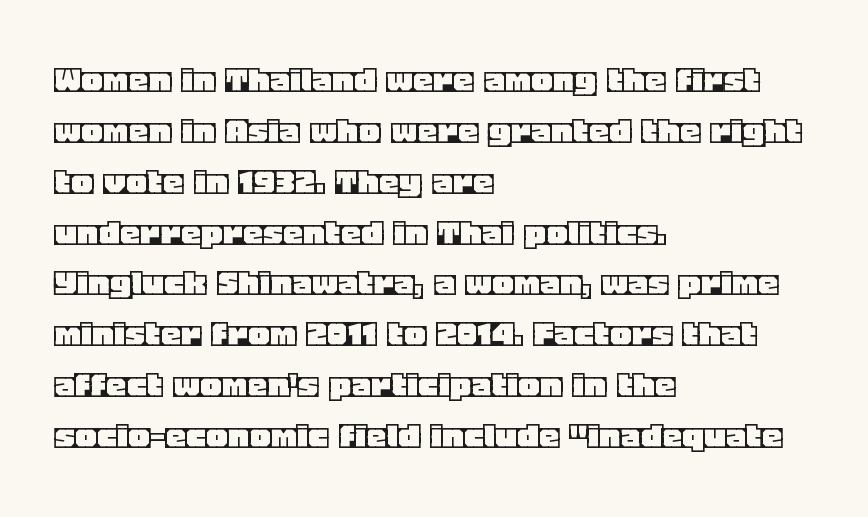
The image shows 41 px text type, upright; set left-aligned, line spacing 1.24x, normal letter spacing, not underlined; a large x-height.
